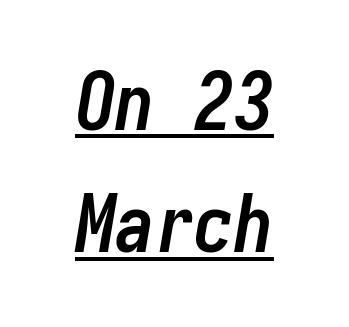
The image shows 79 px semibold, condensed type, italic (leaning right); set centered, normal line spacing (1.55x), normal letter spacing, underlined; low stroke contrast and a medium x-height.
